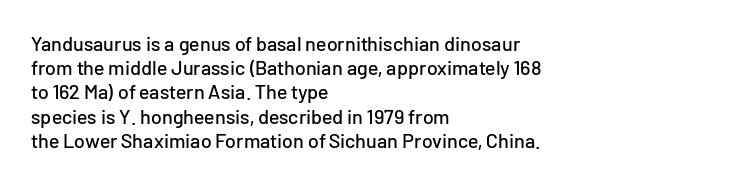
Q: Is the text italic (slanted)? A: No, it is upright.
Q: Is the text underlined? A: No.
Q: How is the paragraph aligned? A: Left-aligned.
Q: Is the spacing between letters normal or unusually wide? A: Normal.
